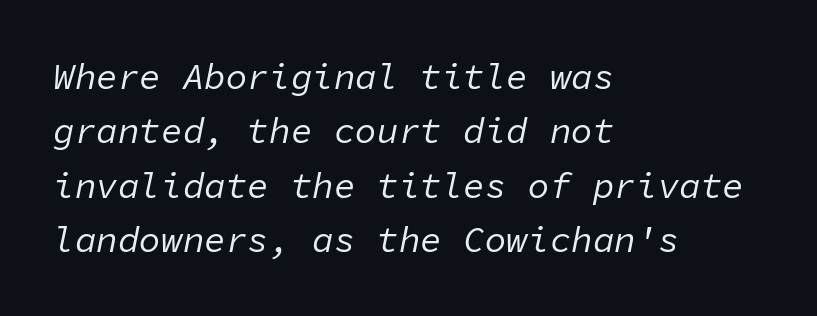
Q: Is the text bold? A: No.
Q: Is the text italic (slanted)? A: Yes, it leans right by about 11 degrees.
Q: Is the text underlined? A: No.
Q: How is the paragraph aligned? A: Left-aligned.
Q: Is the spacing between letters normal or unusually wide? A: Normal.
Q: Is the spacing between lines tight, normal or loose? A: Normal.
Q: Width (condensed, normal, or wide)? A: Normal.
Q: Stroke contrast? A: Low.
Q: x-height? A: Medium.
Q: Monospaced? A: Yes.
